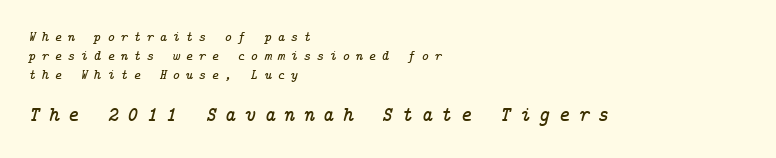
Q: Is the text italic (slanted)? A: Yes, it leans right by about 14 degrees.
Q: Is the text underlined? A: No.
Q: How is the paragraph aligned? A: Left-aligned.
Q: Is the spacing between letters normal or unusually wide? A: Unusually wide.
Q: Is the spacing between lines tight, normal or loose? A: Normal.
Q: Which block of text is set in a larger size, the first (top) or the second (bottom)? A: The second (bottom) one.
